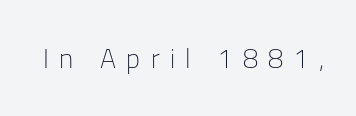
The words here are not underlined. How are the letters spaced? Widely, with obvious added tracking. On a weight scale, this lands at 450 or below. Italic? Not at all — the glyphs are vertical.
